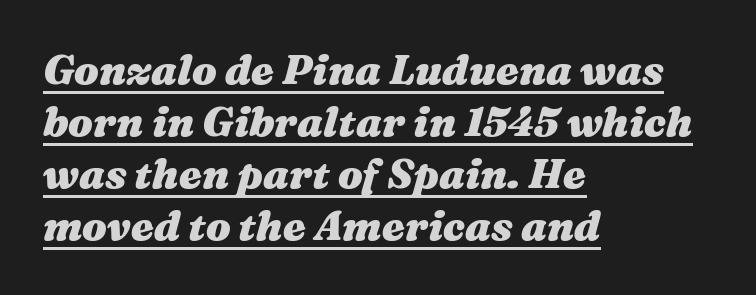
Q: Is the text bold? A: Yes.
Q: Is the text italic (slanted)? A: Yes, it leans right by about 16 degrees.
Q: Is the text underlined? A: Yes.
Q: How is the paragraph aligned? A: Left-aligned.
Q: Is the spacing between letters normal or unusually wide? A: Normal.
Q: Is the spacing between lines tight, normal or loose? A: Normal.
Q: Width (condensed, normal, or wide)? A: Wide.
Q: Stroke contrast? A: Medium.
Q: x-height? A: Medium.
Q: Monospaced? A: No.
